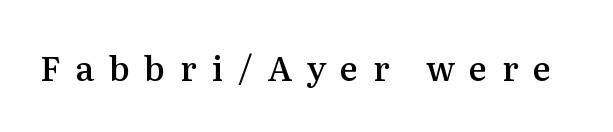
{"serif": "yes", "italic": "no", "bold": "semi", "weight": "semibold", "width": "normal", "stroke_contrast": "medium", "x_height": "medium", "monospaced": "no", "underline": "no", "letter_spacing": "wide", "letter_spacing_em": 0.43, "glyph_px": 34}
